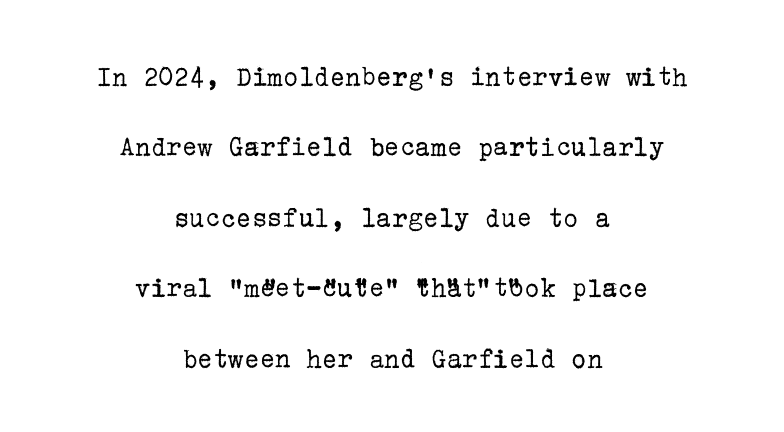
The setting favours the middle, as headings and verse often do. The specimen reads as upright at a glance. Compared with typical paragraphs, the rows here are farther apart. Is the letter spacing exaggerated? No — it looks like the ordinary default. The typeface has the unassuming heft of standard copy or less. Clear beneath every line of the passage.
